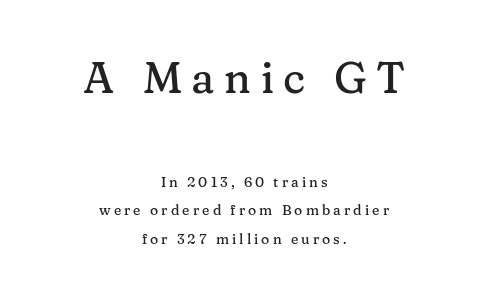
Q: Is the text italic (slanted)? A: No, it is upright.
Q: Is the typeface a serif or a sans-serif typeface? A: Serif.
Q: Is the text underlined? A: No.
Q: How is the paragraph aligned? A: Centered.
Q: Is the spacing between letters normal or unusually wide? A: Unusually wide.
Q: Is the spacing between lines tight, normal or loose? A: Loose.
Q: Which block of text is set in a larger size, the first (top) or the second (bottom)? A: The first (top) one.
Q: Width (condensed, normal, or wide)? A: Normal.
Q: Stroke contrast? A: Medium.
Q: x-height? A: Medium.
Q: Monospaced? A: No.
